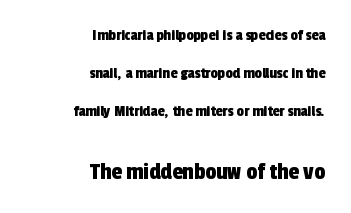
{"underline": "no", "align": "right", "line_spacing": "loose", "line_spacing_ratio": 2.36, "letter_spacing": "normal", "letter_spacing_em": 0.0, "larger_block": "second", "size_ratio": 1.5, "glyph_px": 24}
